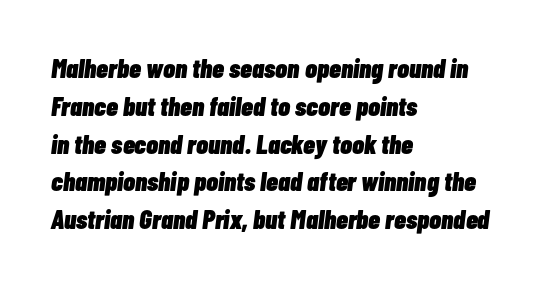
The image shows 27 px bold type, italic (leaning right); set left-aligned, normal line spacing (1.4x), normal letter spacing, not underlined.
